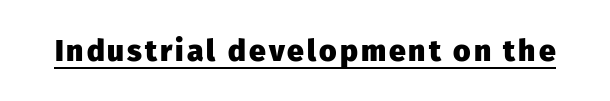
The image shows 30 px heavy sans-serif type, upright; set underlined; low stroke contrast and a medium x-height.
